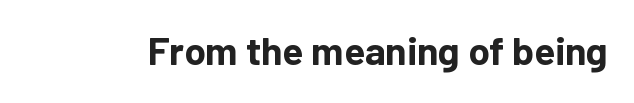
{"serif": "no", "italic": "no", "bold": "yes", "weight": "bold", "width": "normal", "stroke_contrast": "low", "x_height": "medium", "monospaced": "no", "underline": "no", "letter_spacing": "normal", "letter_spacing_em": 0.0, "glyph_px": 39}
